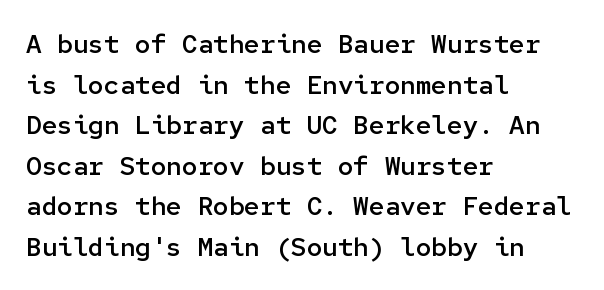
Compared with an ordinary text face, these strokes are moderately heavier — a semibold. Rendered with straight, roman letterforms. Beneath every word, the page is bare. Vertical spacing — default. What stands out about the letter spacing? Nothing — it is the standard amount.
